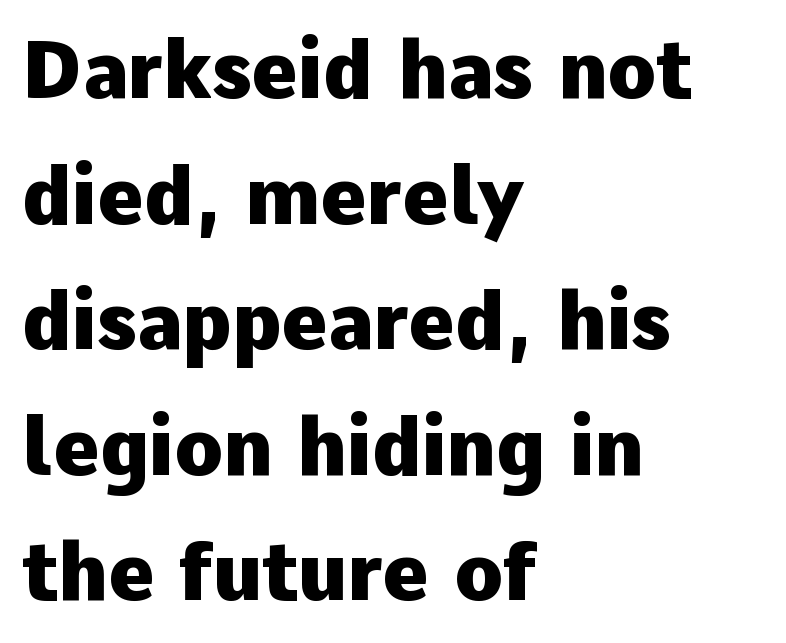
{"serif": "no", "italic": "no", "bold": "yes", "weight": "heavy", "width": "normal", "stroke_contrast": "low", "x_height": "medium", "monospaced": "no", "underline": "no", "align": "left", "line_spacing": "normal", "line_spacing_ratio": 1.59, "letter_spacing": "normal", "letter_spacing_em": 0.0, "glyph_px": 79}
